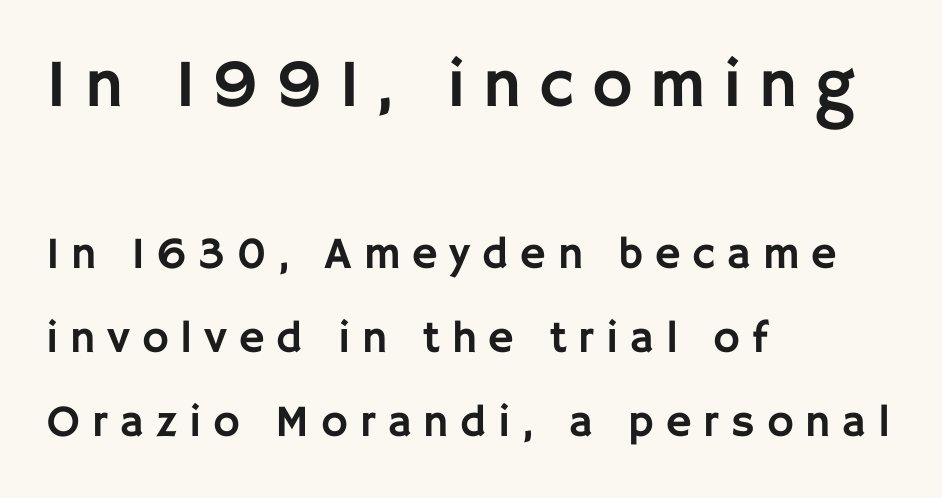
Q: Is the text italic (slanted)? A: No, it is upright.
Q: Is the typeface a serif or a sans-serif typeface? A: Sans-serif.
Q: Is the text underlined? A: No.
Q: How is the paragraph aligned? A: Left-aligned.
Q: Is the spacing between letters normal or unusually wide? A: Unusually wide.
Q: Which block of text is set in a larger size, the first (top) or the second (bottom)? A: The first (top) one.
Q: Width (condensed, normal, or wide)? A: Normal.
Q: Stroke contrast? A: Low.
Q: x-height? A: Large.
Q: Monospaced? A: No.
